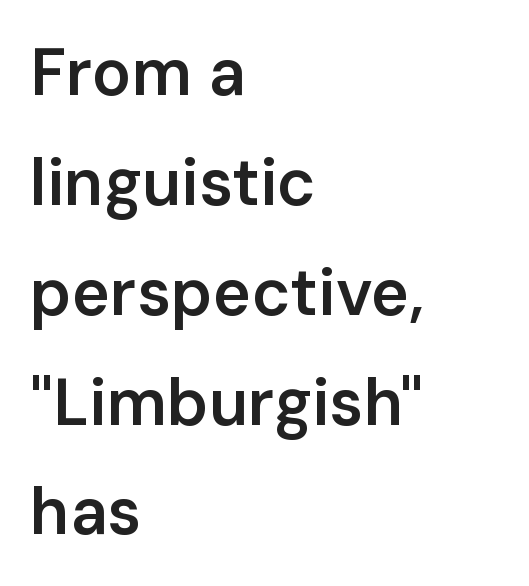
Tracking value appears to be zero — textbook default spacing. The type family on display is of the sans-serif kind. Clear beneath every line of the passage. The rendering uses natural spacing where letterforms have individual widths. Vertical strokes here are truly vertical. Notice the strokes are somewhat thickened but not fully heavy: this is a semibold.
